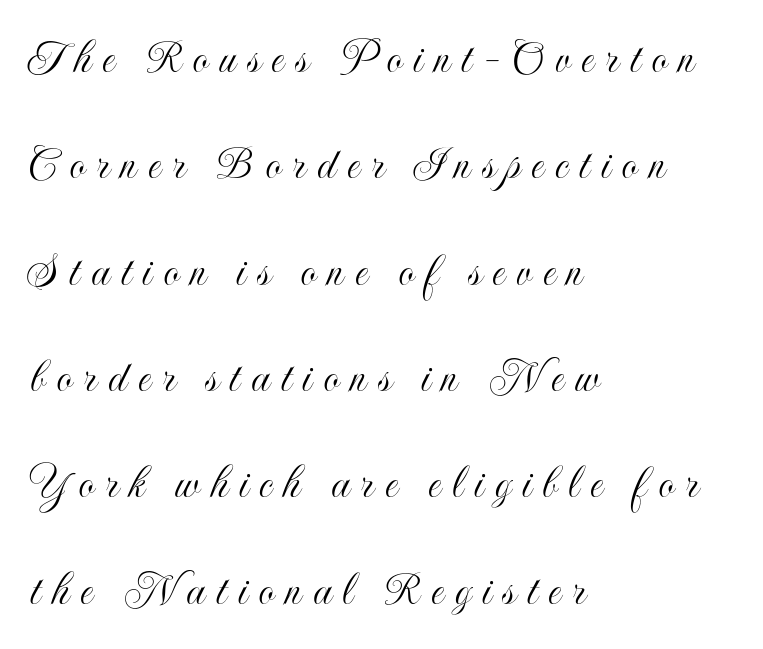
{"width": "condensed", "x_height": "small", "monospaced": "no", "underline": "no", "align": "left", "line_spacing": "loose", "line_spacing_ratio": 2.17, "letter_spacing": "wide", "letter_spacing_em": 0.23, "glyph_px": 49}
